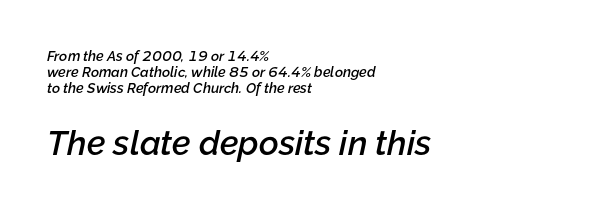
{"italic": "yes", "lean": "right", "slant_degrees": 12, "bold": "semi", "weight": "semibold", "width": "normal", "stroke_contrast": "low", "x_height": "medium", "monospaced": "no", "underline": "no", "align": "left", "line_spacing_ratio": 1.16, "letter_spacing": "normal", "letter_spacing_em": 0.0, "larger_block": "second", "size_ratio": 2.43, "glyph_px": 34}
